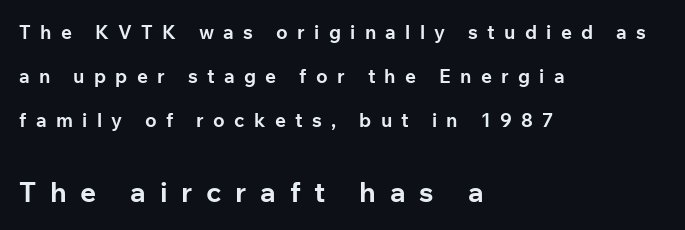
Block two is the big one; block one sits smaller above it. Nope, no serifs anywhere on these letters. The lines are quadded left. Letters rest on an invisible, unmarked baseline.
